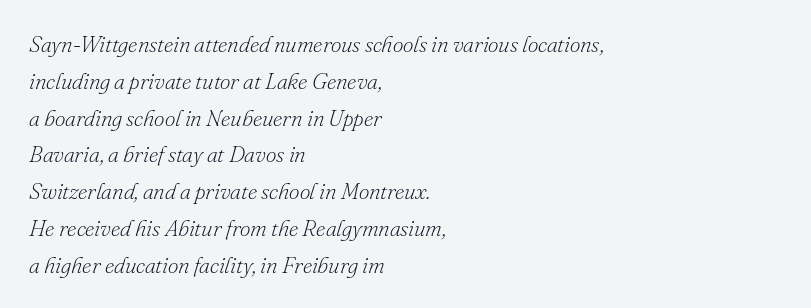
{"italic": "yes", "lean": "right", "slant_degrees": 16, "bold": "no", "underline": "no", "align": "left", "line_spacing": "normal", "line_spacing_ratio": 1.6, "letter_spacing": "normal", "letter_spacing_em": 0.0, "glyph_px": 23}
